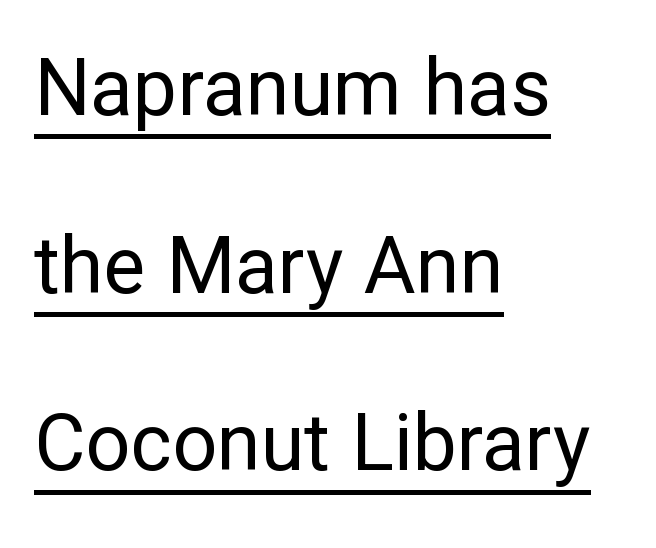
{"serif": "no", "italic": "no", "bold": "no", "weight": "regular", "width": "normal", "stroke_contrast": "low", "x_height": "medium", "monospaced": "no", "underline": "yes", "align": "left", "line_spacing": "loose", "line_spacing_ratio": 2.25, "letter_spacing": "normal", "letter_spacing_em": 0.0, "glyph_px": 79}
